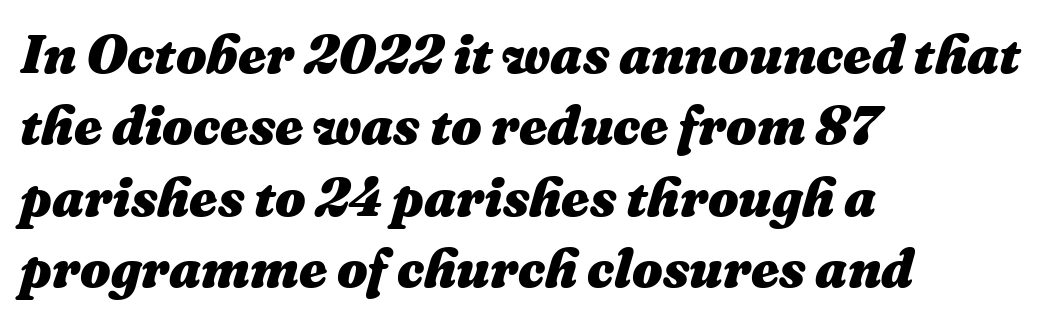
Q: Is the text bold? A: Yes.
Q: Is the text italic (slanted)? A: Yes, it leans right by about 16 degrees.
Q: Is the text underlined? A: No.
Q: How is the paragraph aligned? A: Left-aligned.
Q: Is the spacing between letters normal or unusually wide? A: Normal.
Q: Is the spacing between lines tight, normal or loose? A: Normal.
Q: Width (condensed, normal, or wide)? A: Normal.
Q: Stroke contrast? A: Medium.
Q: x-height? A: Medium.
Q: Monospaced? A: No.
